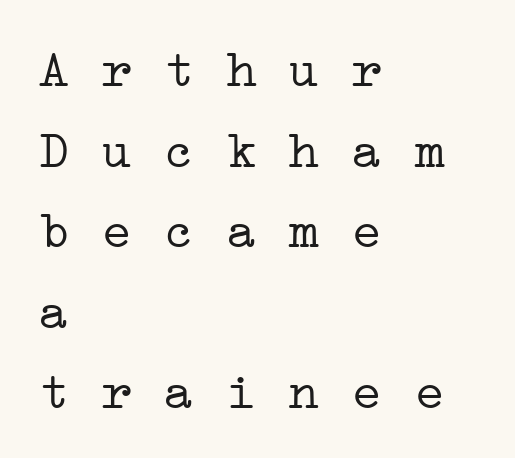
The image shows 52 px light, wide serif type, monospaced; set left-aligned, normal line spacing (1.55x), normal letter spacing, not underlined; low stroke contrast and a medium x-height.
